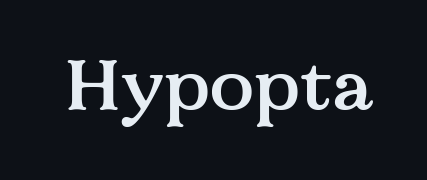
{"serif": "yes", "italic": "no", "bold": "semi", "weight": "semibold", "width": "normal", "stroke_contrast": "medium", "x_height": "medium", "monospaced": "no", "underline": "no", "letter_spacing": "normal", "letter_spacing_em": 0.0, "glyph_px": 73}
